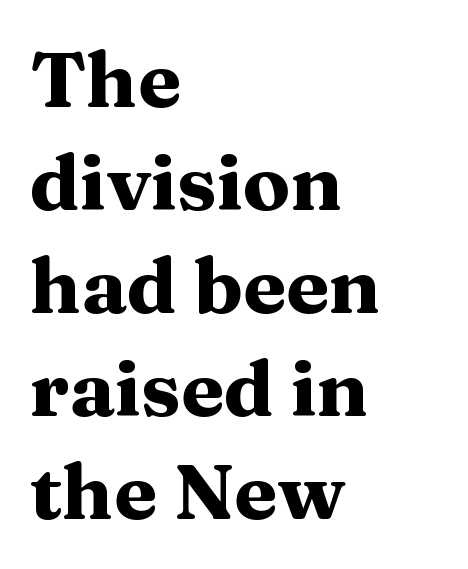
Its strokes are broad and dark, the hallmark of bold type. Serifs: yes, visible at the terminals of the letterforms. Baseline-to-baseline distance is the conventional proportion of letter height. These lines keep a tight, regular rhythm from letter to letter. Do the characters align in a grid? No, the font is proportional.
